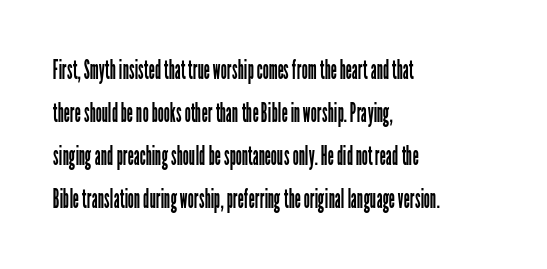
The image shows 27 px text type, upright; set left-aligned, normal line spacing (1.59x), normal letter spacing, not underlined.
